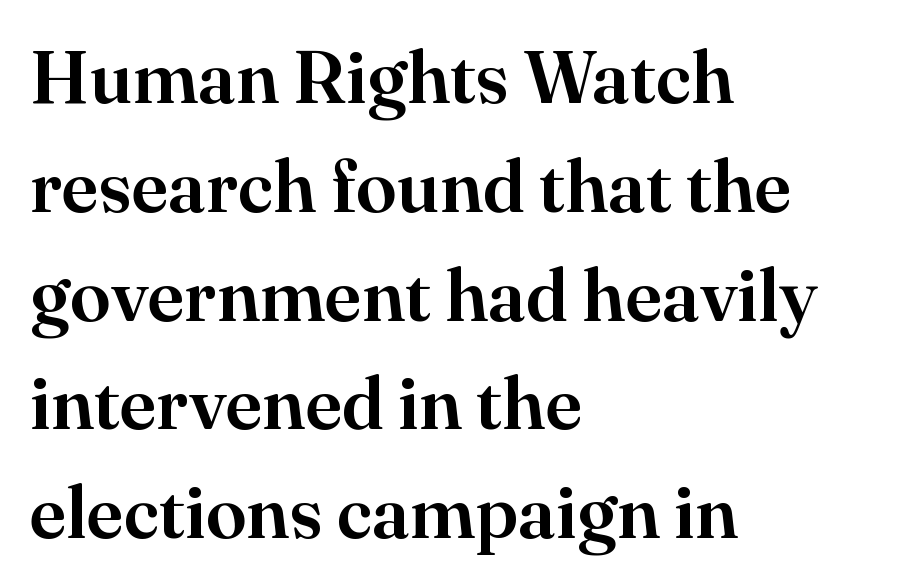
Honestly, there is no underline to notice here at all. The rendering anchors every line to the left-hand side. The rendering shows small feet on the letterforms — a serif design. The line texture is even and compact thanks to regular tracking. This sample keeps an unexceptional amount of space between lines.
